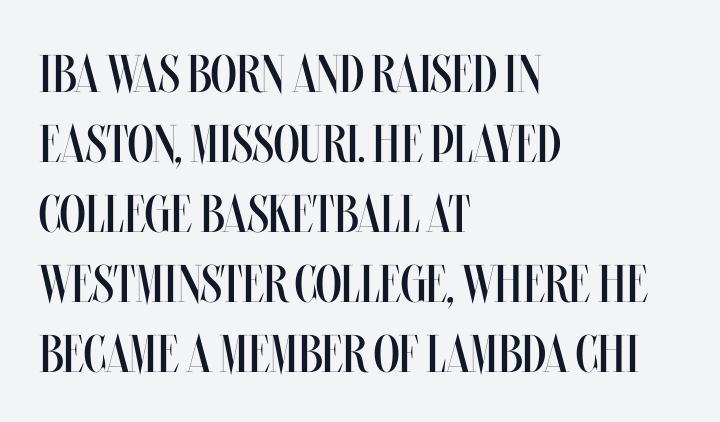
The image shows 53 px regular-weight, condensed type, upright; set left-aligned, normal line spacing (1.32x), normal letter spacing, not underlined; medium stroke contrast and a large x-height.
